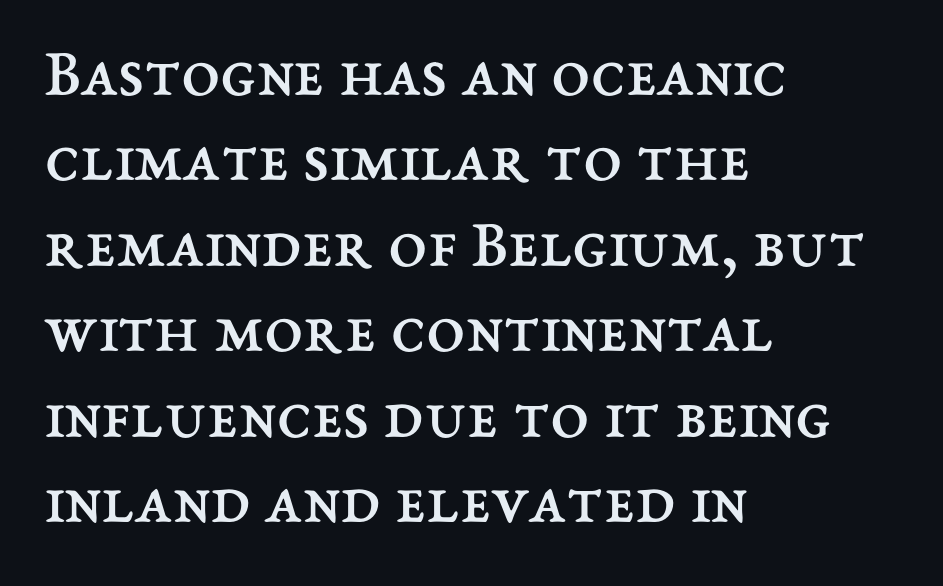
This is roman type, the default non-slanted kind. Here the glyphs are tracked normally, forming tight word shapes. Weight: not bold — regular or lighter. This sample is left-justified, so line endings fall wherever the words run out. Rule under the text: the space is simply empty. Character widths vary here, with narrow letters taking less room than wide ones.
